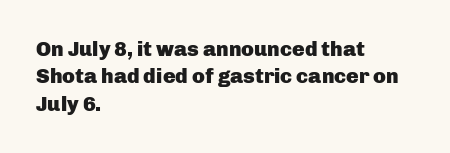
The image shows 21 px bold type, upright; set left-aligned, normal line spacing (1.3x), normal letter spacing, not underlined.
